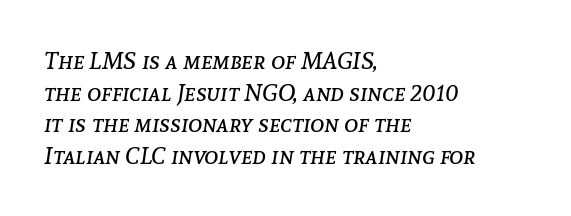
Line starts are locked; line ends wander. The font's italic variant was chosen for this text. Summary of vertical rhythm: regular, with standard interline spacing. The gaps between neighbouring characters are ordinary and unremarkable. Bold? No — there's no thickening of the strokes. Type without underlining.
